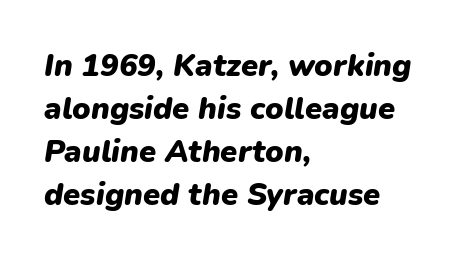
Interline gaps are of average width in this sample. You could call the tracking neutral — neither tight nor loose. The face used here has a pronounced slope to its letters. Just letters on the line, the space beneath them empty. The sample has been set heavy, in full bold.
